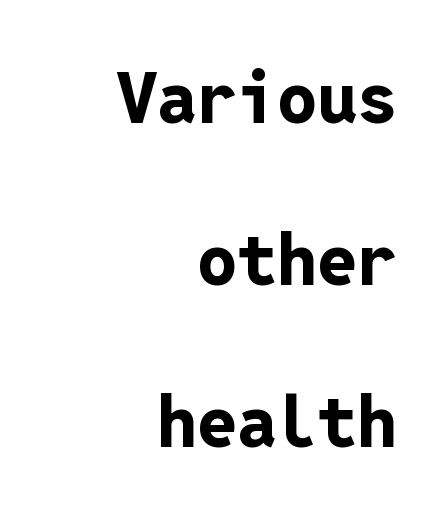
{"serif": "no", "italic": "no", "bold": "yes", "weight": "bold", "width": "normal", "stroke_contrast": "low", "x_height": "medium", "monospaced": "yes", "underline": "no", "align": "right", "line_spacing": "loose", "line_spacing_ratio": 2.28, "letter_spacing": "normal", "letter_spacing_em": 0.0, "glyph_px": 71}
